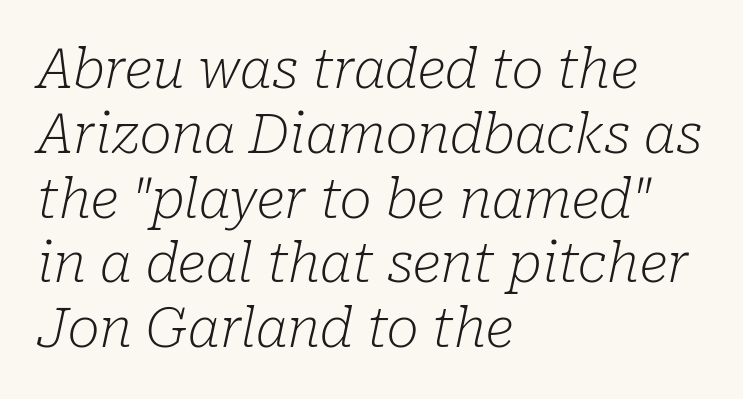
Nothing heavy about these letters — not bold at all. Notice how the stems are inclined rather than vertical — that's the hallmark of italics. Glance below the letters and you will spot only blank space. Observe the ordinary spacing: letters are neighbours, not strangers.
